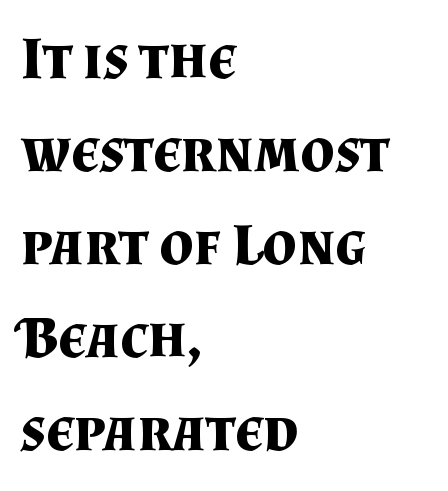
Q: Is the text bold? A: Yes.
Q: Is the text italic (slanted)? A: No, it is upright.
Q: Is the typeface a serif or a sans-serif typeface? A: Serif.
Q: Is the text underlined? A: No.
Q: How is the paragraph aligned? A: Left-aligned.
Q: Is the spacing between letters normal or unusually wide? A: Normal.
Q: Is the spacing between lines tight, normal or loose? A: Normal.
Q: Width (condensed, normal, or wide)? A: Normal.
Q: Stroke contrast? A: Medium.
Q: x-height? A: Small.
Q: Monospaced? A: No.
